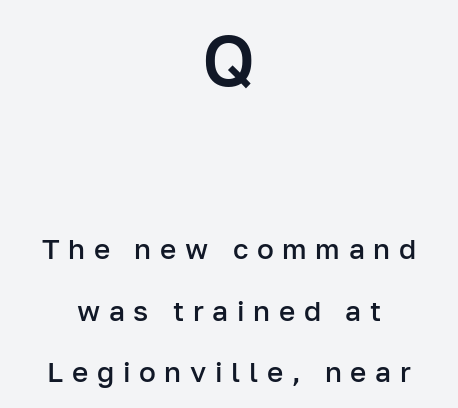
Q: Is the text bold? A: Semi-bold.
Q: Is the text italic (slanted)? A: No, it is upright.
Q: Is the typeface a serif or a sans-serif typeface? A: Sans-serif.
Q: Is the text underlined? A: No.
Q: How is the paragraph aligned? A: Centered.
Q: Is the spacing between letters normal or unusually wide? A: Unusually wide.
Q: Is the spacing between lines tight, normal or loose? A: Loose.
Q: Which block of text is set in a larger size, the first (top) or the second (bottom)? A: The first (top) one.
Q: Width (condensed, normal, or wide)? A: Normal.
Q: Stroke contrast? A: Low.
Q: x-height? A: Medium.
Q: Monospaced? A: No.
